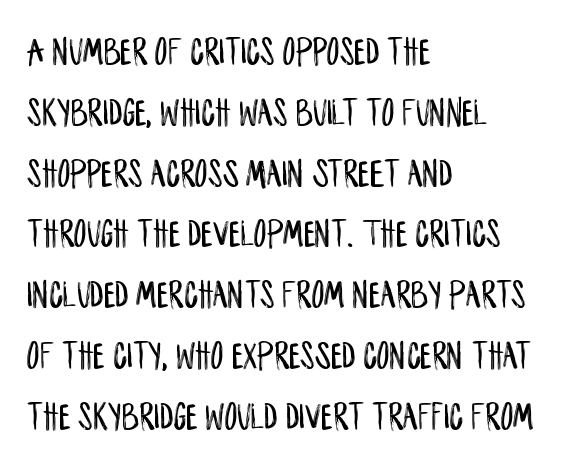
Is the block centered? No — it sits flush against the left margin. The space beneath each line is pristine and unruled. Default kerning and tracking; the words read as compact shapes. Designer's note — italics off, roman on. Serif or sans? Sans — the stroke terminals are bare.
